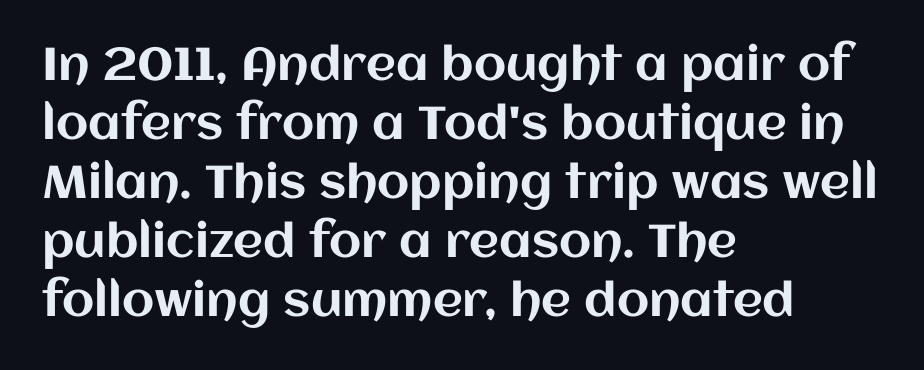
{"italic": "no", "width": "normal", "stroke_contrast": "medium", "x_height": "large", "monospaced": "no", "underline": "no", "align": "left", "line_spacing": "normal", "line_spacing_ratio": 1.28, "letter_spacing": "normal", "letter_spacing_em": 0.0, "glyph_px": 46}
